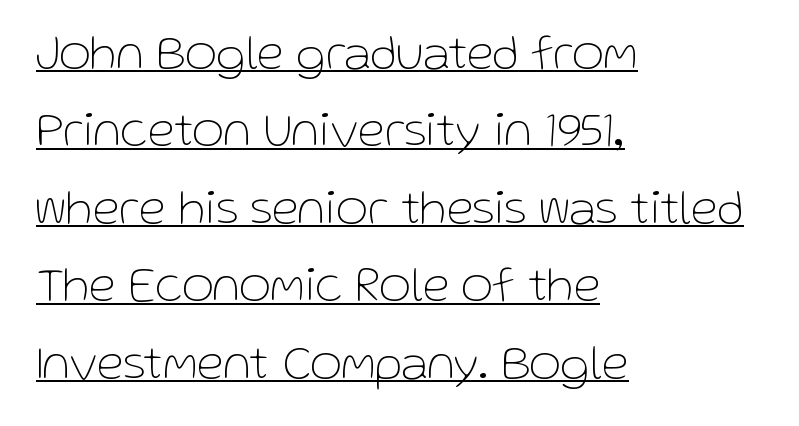
This sample uses plain, unmodified letter spacing. The glyphs in this specimen are sans serif. Honestly, the row spacing looks completely unremarkable. The glyphs are accompanied by a horizontal stroke just below them. Do the characters align in a grid? No, the font is proportional.
